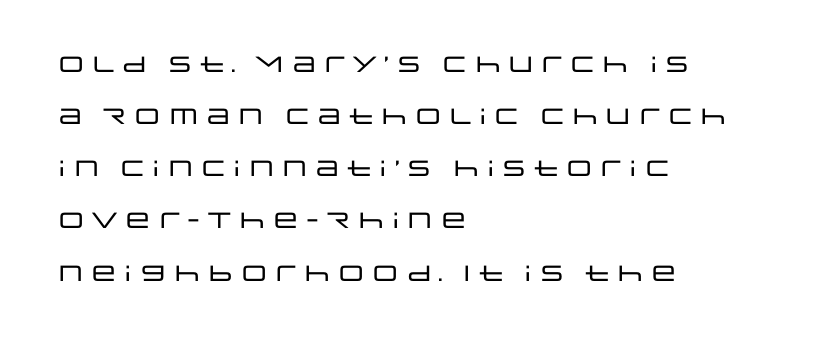
Quick note: interline space is abundant. Left-aligned paragraph, ragged on the right. Every stem runs plumb, perpendicular to the baseline. Honestly, the letter spacing is just normal — you wouldn't notice it. The words here are not underlined.
